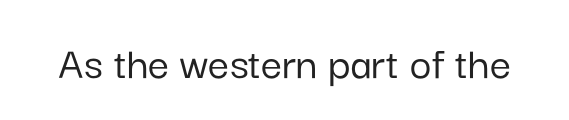
The image shows 47 px sans-serif type, upright; set normal letter spacing, not underlined; low stroke contrast and a medium x-height.
